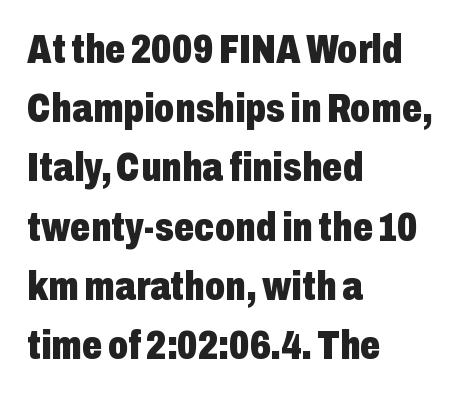
Q: Is the text bold? A: Yes.
Q: Is the text italic (slanted)? A: No, it is upright.
Q: Is the typeface a serif or a sans-serif typeface? A: Sans-serif.
Q: Is the text underlined? A: No.
Q: How is the paragraph aligned? A: Left-aligned.
Q: Is the spacing between letters normal or unusually wide? A: Normal.
Q: Is the spacing between lines tight, normal or loose? A: Normal.
Q: Width (condensed, normal, or wide)? A: Condensed.
Q: Stroke contrast? A: Low.
Q: x-height? A: Medium.
Q: Monospaced? A: No.
